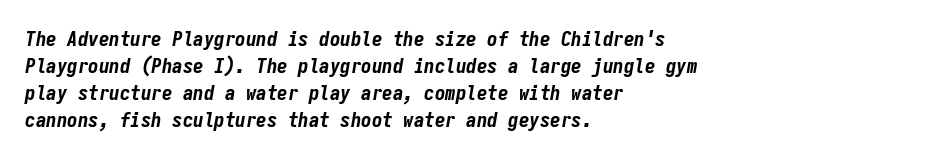
The image shows 21 px bold type, italic (leaning right); set left-aligned, normal line spacing (1.29x), normal letter spacing, not underlined.
